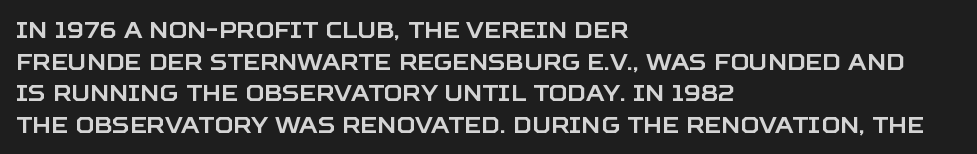
{"italic": "no", "underline": "no", "align": "left", "line_spacing": "normal", "line_spacing_ratio": 1.37, "letter_spacing": "normal", "letter_spacing_em": 0.0, "glyph_px": 23}
